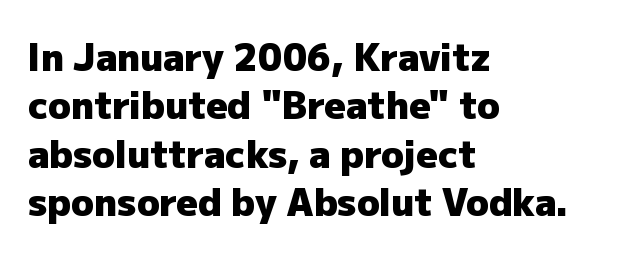
Heavy, bold letterforms. Is this a sans? Yes — the strokes have no serifs. The foot of each line stays bare and open. Characters remain perfectly vertical along every line. Leftover space on each line is placed entirely after the last word. Reading down the column, the eye jumps a familiar distance to each next line.
